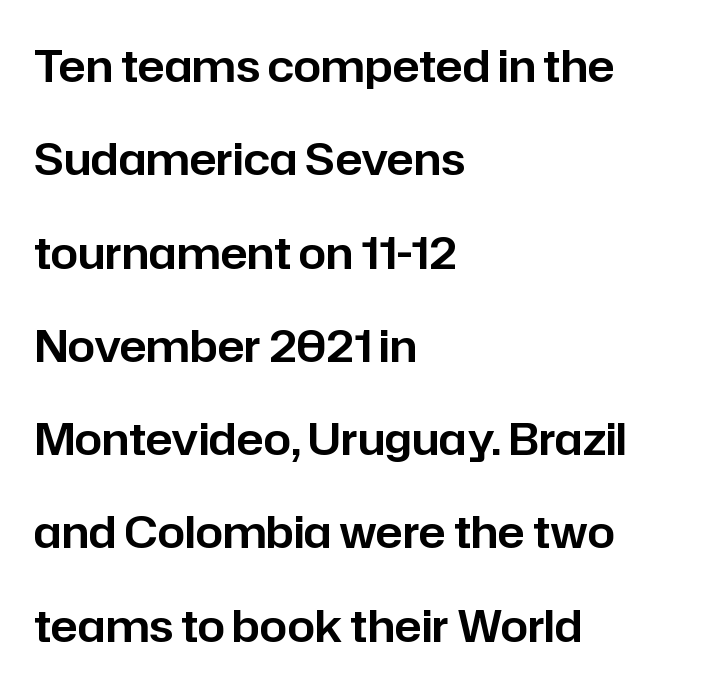
Q: Is the text italic (slanted)? A: No, it is upright.
Q: Is the typeface a serif or a sans-serif typeface? A: Sans-serif.
Q: Is the text underlined? A: No.
Q: How is the paragraph aligned? A: Left-aligned.
Q: Is the spacing between letters normal or unusually wide? A: Normal.
Q: Is the spacing between lines tight, normal or loose? A: Loose.
Q: Width (condensed, normal, or wide)? A: Normal.
Q: Stroke contrast? A: Low.
Q: x-height? A: Medium.
Q: Monospaced? A: No.
